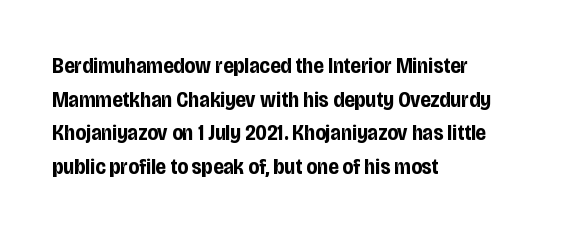
Q: Is the text bold? A: Yes.
Q: Is the text italic (slanted)? A: No, it is upright.
Q: Is the text underlined? A: No.
Q: How is the paragraph aligned? A: Left-aligned.
Q: Is the spacing between letters normal or unusually wide? A: Normal.
Q: Is the spacing between lines tight, normal or loose? A: Normal.
